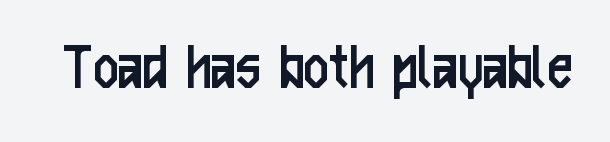
Is this a heavy cut? Hardly; it is regular or lighter. Nobody drew a line under any word here. Do the characters align in a grid? No, the font is proportional. It's the straight-up-and-down kind of type.
